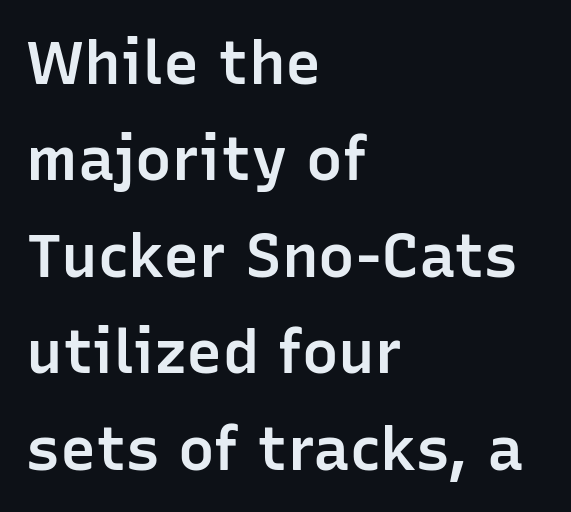
Q: Is the text bold? A: Semi-bold.
Q: Is the text italic (slanted)? A: No, it is upright.
Q: Is the typeface a serif or a sans-serif typeface? A: Sans-serif.
Q: Is the text underlined? A: No.
Q: How is the paragraph aligned? A: Left-aligned.
Q: Is the spacing between letters normal or unusually wide? A: Normal.
Q: Is the spacing between lines tight, normal or loose? A: Normal.
Q: Width (condensed, normal, or wide)? A: Normal.
Q: Stroke contrast? A: Low.
Q: x-height? A: Medium.
Q: Monospaced? A: No.
